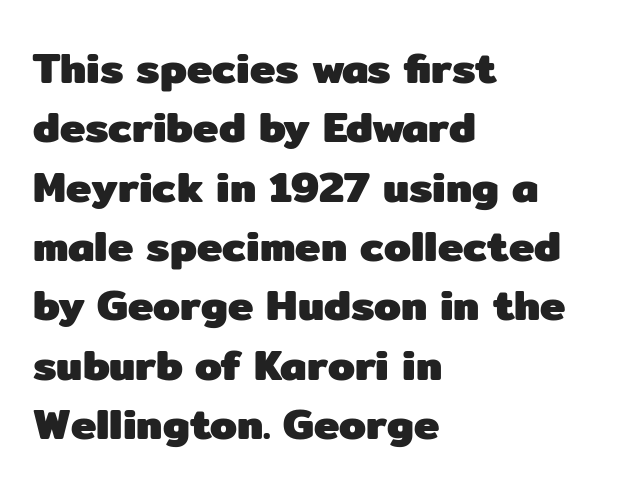
{"serif": "no", "italic": "no", "bold": "yes", "weight": "heavy", "width": "normal", "stroke_contrast": "low", "x_height": "medium", "monospaced": "no", "underline": "no", "align": "left", "line_spacing": "normal", "line_spacing_ratio": 1.38, "letter_spacing": "normal", "letter_spacing_em": 0.0, "glyph_px": 43}
